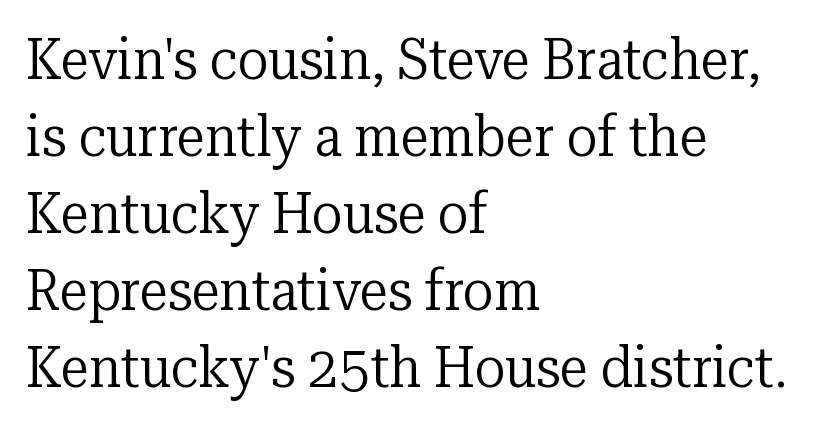
Just letters on the line, the space beneath them empty. The strokes carry an ordinary text weight at most. These lines are set flush left with a ragged right edge. Spacing between characters is what you'd get straight out of the box. Serif or sans? Serif — the stroke terminals have little feet.
